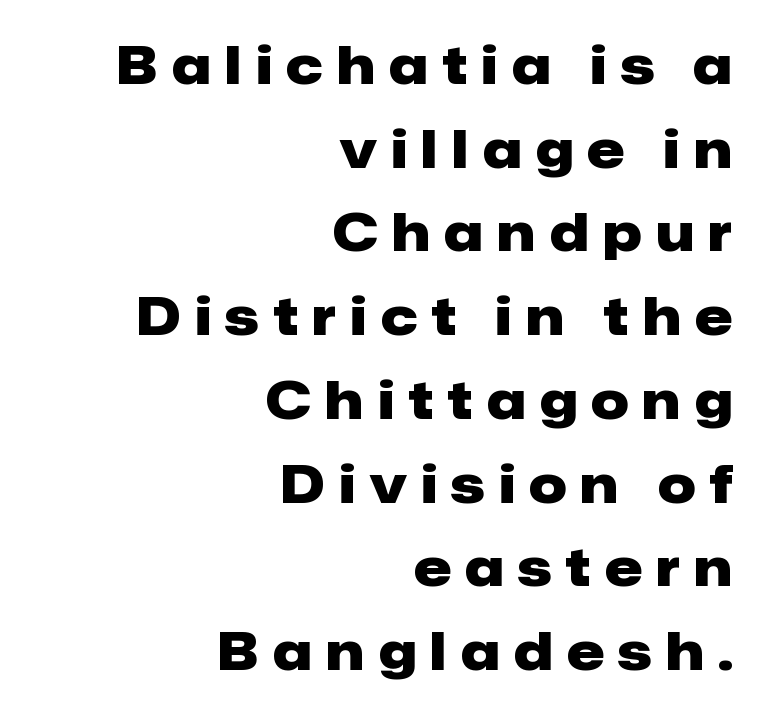
Students, this is bold: see how much ink each stroke carries. The gaps between neighbouring characters are conspicuously large. The setting favours the right margin, as signatures and pull-quotes sometimes do. Do the characters align in a grid? No, the font is proportional. Quick note: not italic, upright. The space beneath each line is pristine and unruled.
